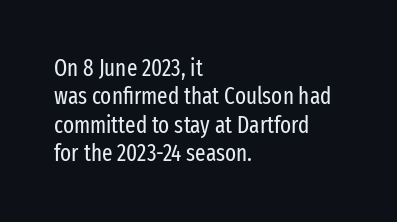
Q: Is the text bold? A: No.
Q: Is the text italic (slanted)? A: No, it is upright.
Q: Is the text underlined? A: No.
Q: How is the paragraph aligned? A: Left-aligned.
Q: Is the spacing between letters normal or unusually wide? A: Normal.
